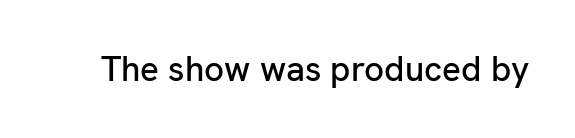
{"serif": "no", "italic": "no", "width": "normal", "stroke_contrast": "low", "x_height": "medium", "monospaced": "no", "underline": "no", "letter_spacing": "normal", "letter_spacing_em": 0.0, "glyph_px": 35}
